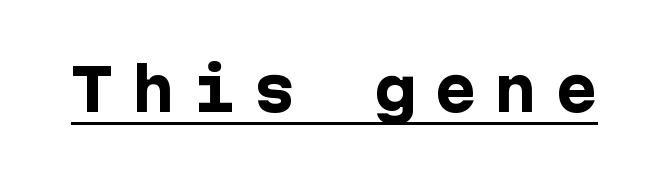
{"serif": "no", "italic": "no", "bold": "yes", "weight": "heavy", "width": "normal", "stroke_contrast": "low", "x_height": "medium", "underline": "yes", "letter_spacing": "wide", "letter_spacing_em": 0.31, "glyph_px": 57}
